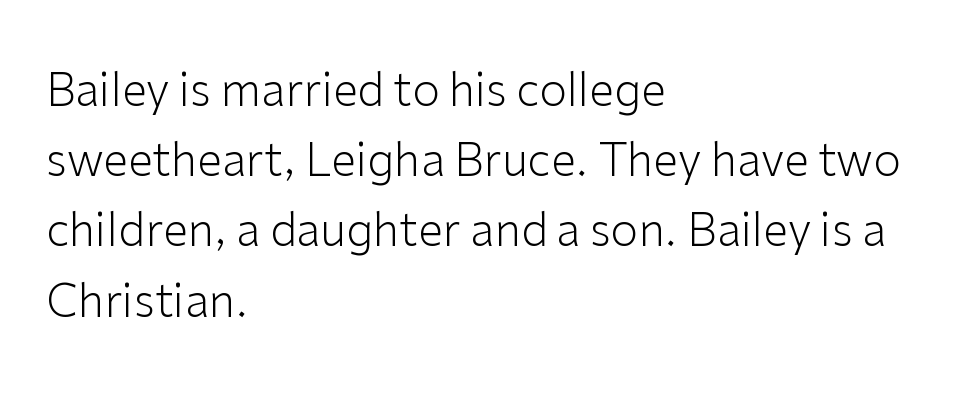
Q: Is the text bold? A: No.
Q: Is the text italic (slanted)? A: No, it is upright.
Q: Is the typeface a serif or a sans-serif typeface? A: Sans-serif.
Q: Is the text underlined? A: No.
Q: How is the paragraph aligned? A: Left-aligned.
Q: Is the spacing between letters normal or unusually wide? A: Normal.
Q: Is the spacing between lines tight, normal or loose? A: Normal.
Q: Width (condensed, normal, or wide)? A: Normal.
Q: Stroke contrast? A: Low.
Q: x-height? A: Medium.
Q: Monospaced? A: No.
